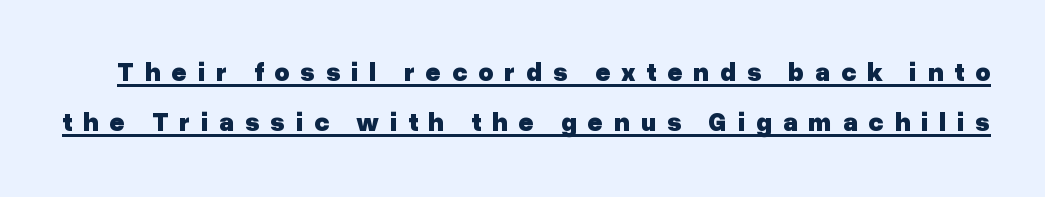
Q: Is the text bold? A: Yes.
Q: Is the text italic (slanted)? A: No, it is upright.
Q: Is the text underlined? A: Yes.
Q: Is the spacing between letters normal or unusually wide? A: Unusually wide.
Q: Is the spacing between lines tight, normal or loose? A: Loose.
